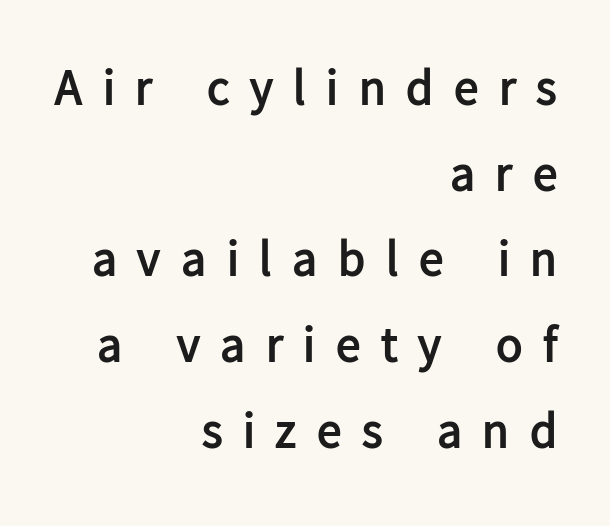
The image shows 49 px semibold sans-serif type, upright; set right-aligned, line spacing 1.75x, unusually wide letter spacing (+0.42 em), not underlined; low stroke contrast and a medium x-height.
